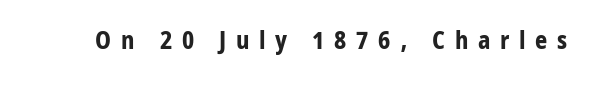
Q: Is the text bold? A: Yes.
Q: Is the text italic (slanted)? A: No, it is upright.
Q: Is the text underlined? A: No.
Q: Is the spacing between letters normal or unusually wide? A: Unusually wide.
